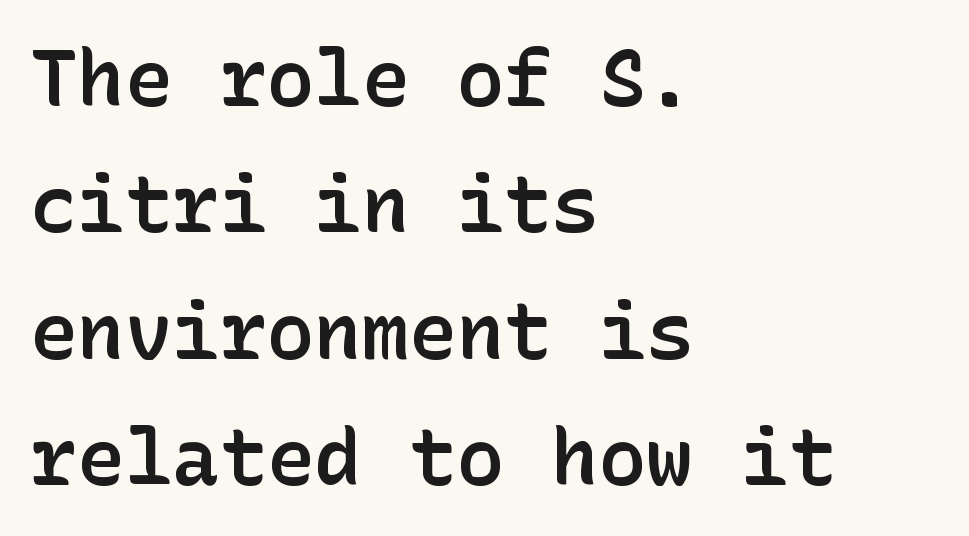
In terms of letterform style, serifs are entirely absent. This is the in-between weight designers call semibold or demi. The compositor pushed each line to the left boundary. Do the letters lean? They stand straight. Glyph-to-glyph distance matches everyday printed text. These lines sit exactly where default settings would place them.
